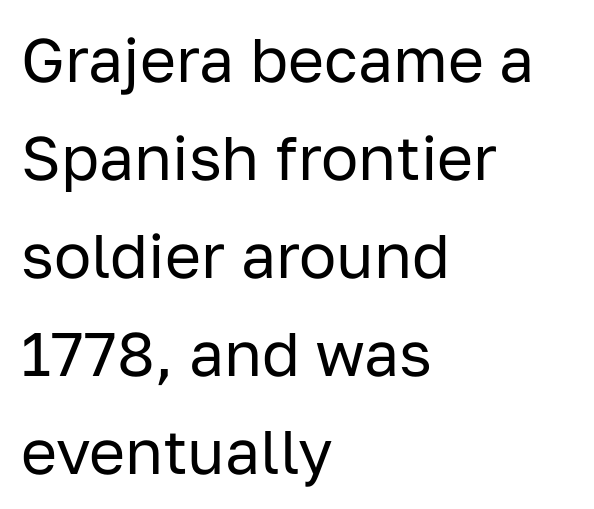
The image shows 62 px regular-weight sans-serif type, upright; set left-aligned, normal line spacing (1.58x), normal letter spacing, not underlined; low stroke contrast and a medium x-height.
